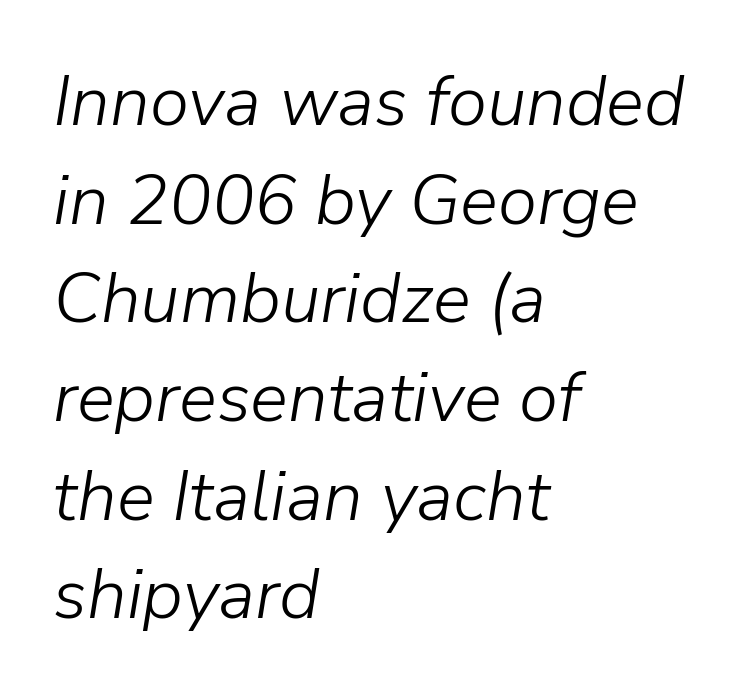
The image shows 71 px light type, italic (leaning right); set left-aligned, normal line spacing (1.39x), normal letter spacing, not underlined; low stroke contrast and a medium x-height.
